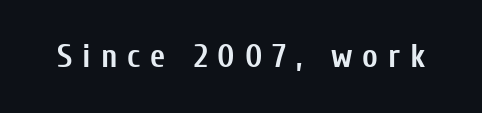
Q: Is the text bold? A: Yes.
Q: Is the text italic (slanted)? A: No, it is upright.
Q: Is the typeface a serif or a sans-serif typeface? A: Sans-serif.
Q: Is the text underlined? A: No.
Q: Is the spacing between letters normal or unusually wide? A: Unusually wide.
Q: Width (condensed, normal, or wide)? A: Condensed.
Q: Stroke contrast? A: Low.
Q: x-height? A: Medium.
Q: Monospaced? A: No.
